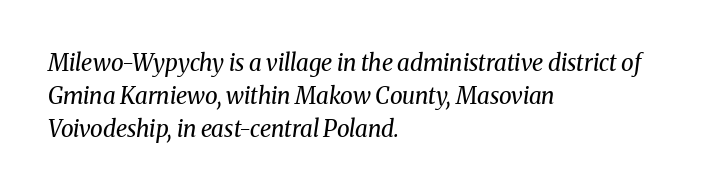
The image shows 23 px text type, italic (leaning right); set left-aligned, normal line spacing (1.44x), normal letter spacing, not underlined.
